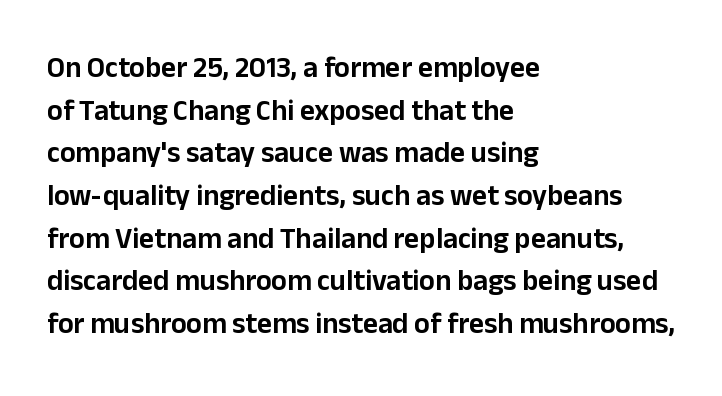
The image shows 29 px sans-serif type, upright; set left-aligned, normal line spacing (1.47x), normal letter spacing, not underlined; low stroke contrast and a medium x-height.
